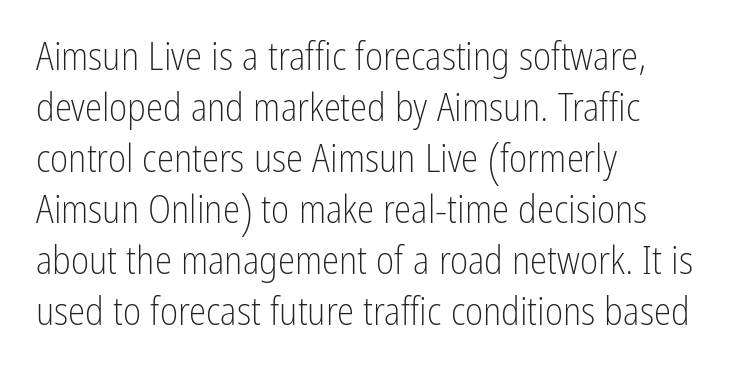
Q: Is the text bold? A: No.
Q: Is the text italic (slanted)? A: No, it is upright.
Q: Is the typeface a serif or a sans-serif typeface? A: Sans-serif.
Q: Is the text underlined? A: No.
Q: How is the paragraph aligned? A: Left-aligned.
Q: Is the spacing between letters normal or unusually wide? A: Normal.
Q: Is the spacing between lines tight, normal or loose? A: Normal.
Q: Width (condensed, normal, or wide)? A: Condensed.
Q: Stroke contrast? A: Low.
Q: x-height? A: Medium.
Q: Monospaced? A: No.
